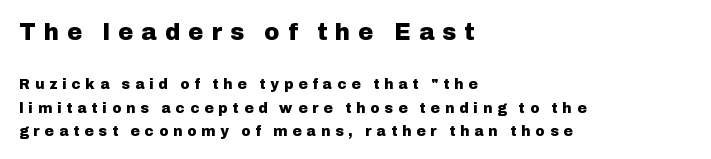
{"italic": "no", "bold": "yes", "underline": "no", "align": "left", "line_spacing": "normal", "line_spacing_ratio": 1.68, "letter_spacing": "wide", "letter_spacing_em": 0.35, "larger_block": "first", "size_ratio": 1.64, "glyph_px": 23}
